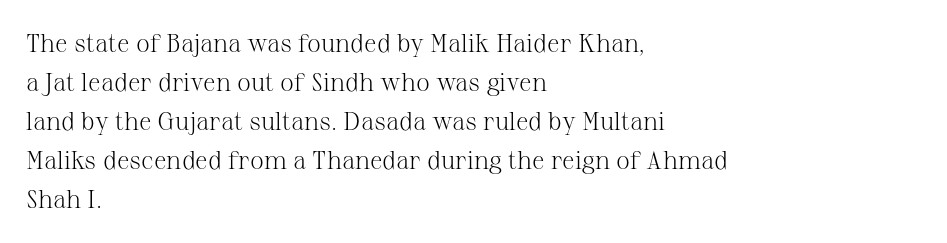
{"italic": "no", "bold": "no", "underline": "no", "align": "left", "line_spacing": "normal", "line_spacing_ratio": 1.56, "letter_spacing": "normal", "letter_spacing_em": 0.0, "glyph_px": 25}
